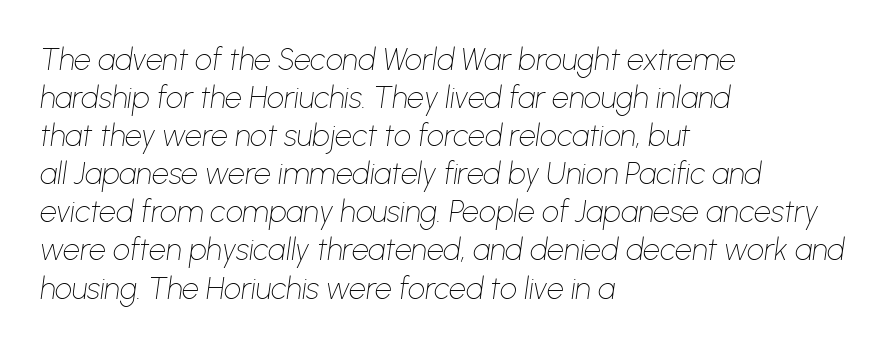
{"italic": "yes", "lean": "right", "slant_degrees": 8, "bold": "no", "weight": "thin", "width": "normal", "stroke_contrast": "low", "x_height": "medium", "monospaced": "no", "underline": "no", "align": "left", "line_spacing": "normal", "line_spacing_ratio": 1.27, "letter_spacing": "normal", "letter_spacing_em": 0.0, "glyph_px": 30}
